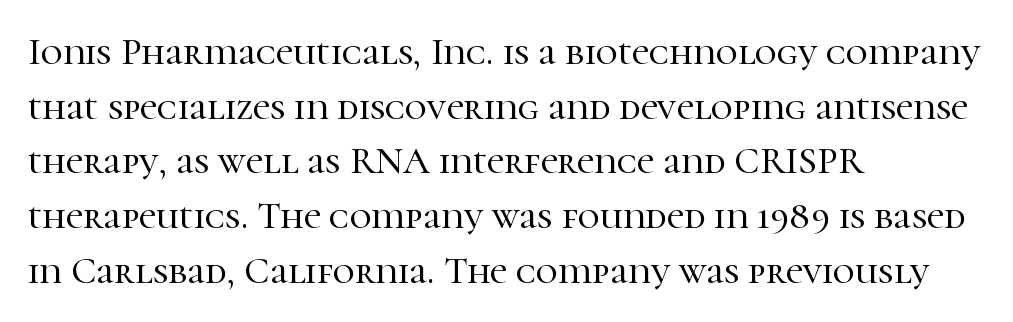
{"serif": "yes", "italic": "no", "width": "normal", "stroke_contrast": "high", "x_height": "medium", "monospaced": "no", "underline": "no", "align": "left", "line_spacing": "normal", "line_spacing_ratio": 1.44, "letter_spacing": "normal", "letter_spacing_em": 0.0, "glyph_px": 38}
